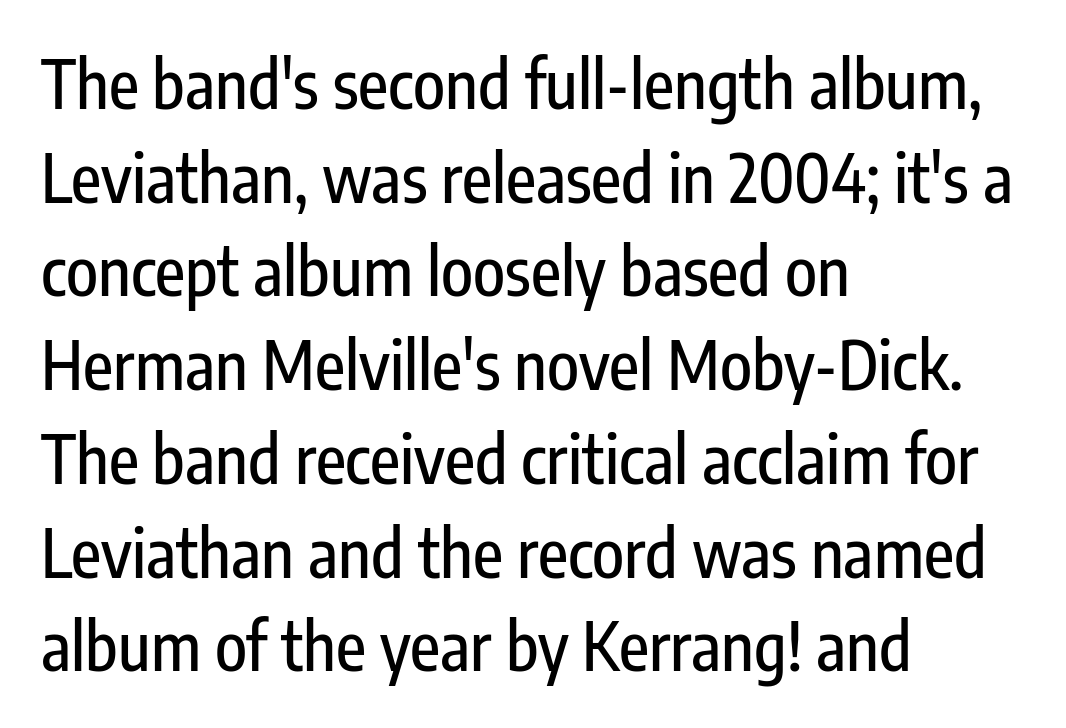
{"serif": "no", "italic": "no", "width": "condensed", "stroke_contrast": "low", "x_height": "medium", "monospaced": "no", "underline": "no", "align": "left", "line_spacing": "normal", "line_spacing_ratio": 1.42, "letter_spacing": "normal", "letter_spacing_em": 0.0, "glyph_px": 66}
